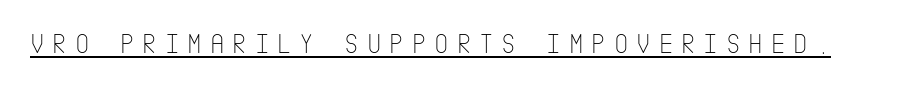
Display-style spreading of the glyphs; the letterfit is very open. The weight would be labelled regular, book, light, or lighter still. Posture: straight, roman, zero tilt. Underlining? Definitely there. Stroke terminals: plain, sans-serif.
